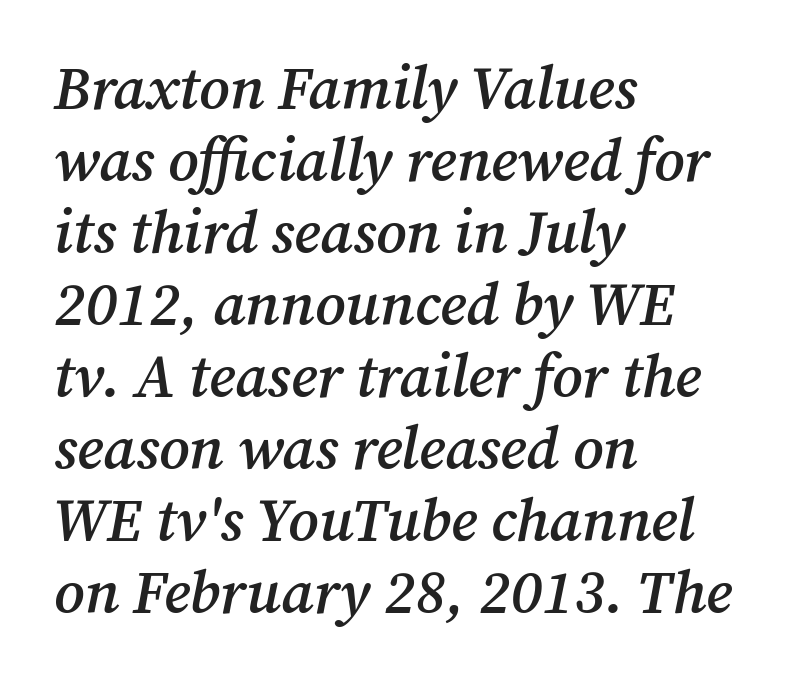
Q: Is the text bold? A: Semi-bold.
Q: Is the text italic (slanted)? A: Yes, it leans right by about 12 degrees.
Q: Is the typeface a serif or a sans-serif typeface? A: Serif.
Q: Is the text underlined? A: No.
Q: How is the paragraph aligned? A: Left-aligned.
Q: Is the spacing between letters normal or unusually wide? A: Normal.
Q: Width (condensed, normal, or wide)? A: Normal.
Q: Stroke contrast? A: Medium.
Q: x-height? A: Medium.
Q: Monospaced? A: No.
